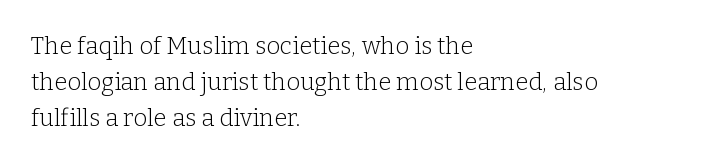
The image shows 24 px text type, upright; set left-aligned, normal line spacing (1.51x), normal letter spacing, not underlined.
